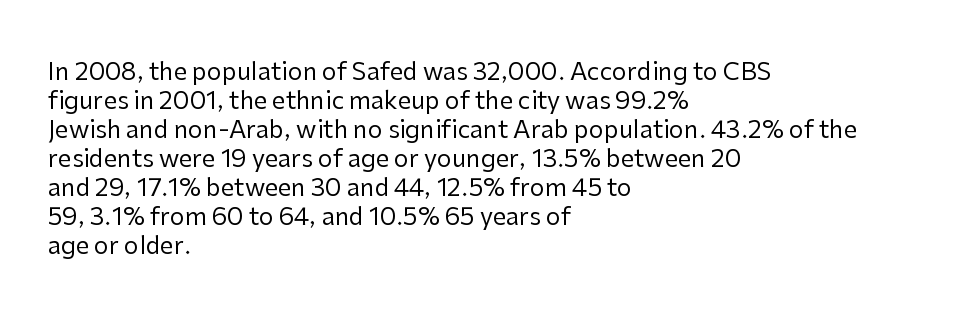
The image shows 24 px text type, upright; set left-aligned, line spacing 1.21x, normal letter spacing, not underlined.
